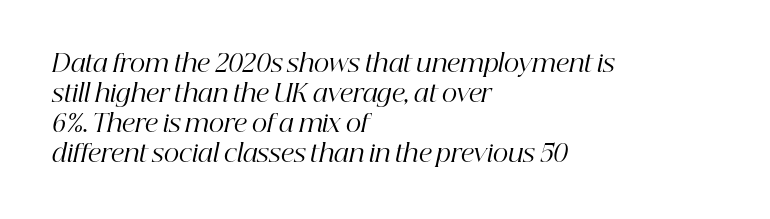
{"italic": "yes", "lean": "right", "slant_degrees": 12, "bold": "no", "underline": "no", "align": "left", "line_spacing": "normal", "line_spacing_ratio": 1.25, "letter_spacing": "normal", "letter_spacing_em": 0.0, "glyph_px": 24}
